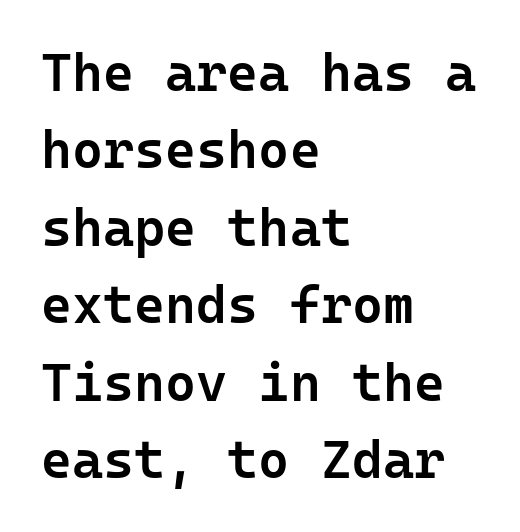
{"serif": "no", "italic": "no", "bold": "semi", "weight": "semibold", "width": "normal", "stroke_contrast": "low", "x_height": "medium", "monospaced": "yes", "underline": "no", "align": "left", "line_spacing": "normal", "line_spacing_ratio": 1.46, "letter_spacing": "normal", "letter_spacing_em": 0.0, "glyph_px": 53}
